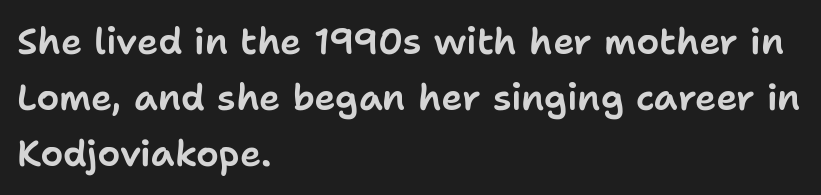
A typesetter would call this proportional, since set widths differ per character. Which margin do the lines hug? The left one — the right edge is uneven. Words appear dense and cohesive because spacing is normal. No feet cap the strokes, marking this as sans-serif type. This sample keeps an unexceptional amount of space between lines.
